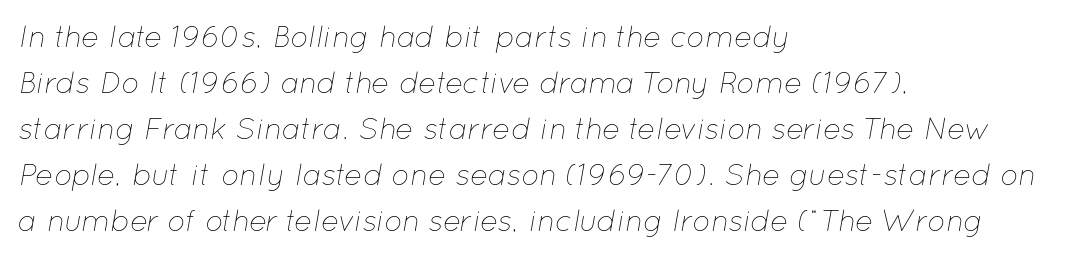
The image shows 30 px thin type, italic (leaning right); set left-aligned, normal line spacing (1.53x), normal letter spacing, not underlined; low stroke contrast and a medium x-height.
